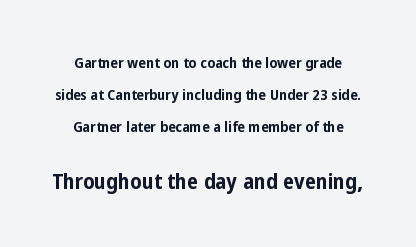
These words are printed bold, with thick strokes throughout. Characters follow at the spacing the type designer built in. Underline: absent. Between these two stacked blocks, the lower one wins on size.
